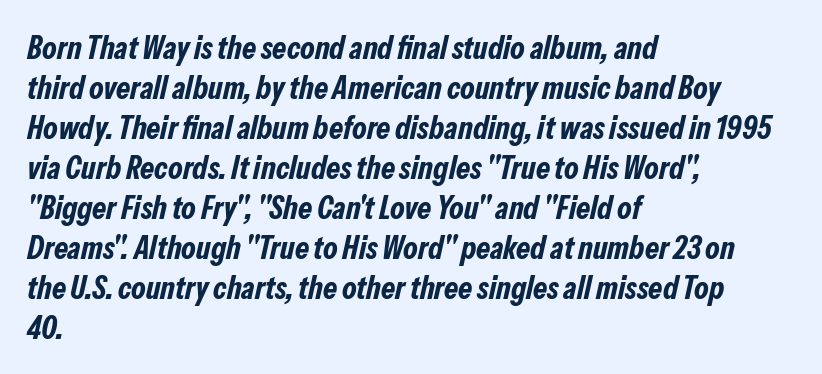
{"italic": "yes", "lean": "right", "slant_degrees": 13, "bold": "yes", "weight": "bold", "width": "condensed", "stroke_contrast": "low", "x_height": "medium", "monospaced": "no", "underline": "no", "align": "left", "line_spacing": "normal", "line_spacing_ratio": 1.25, "letter_spacing": "normal", "letter_spacing_em": 0.0, "glyph_px": 32}
